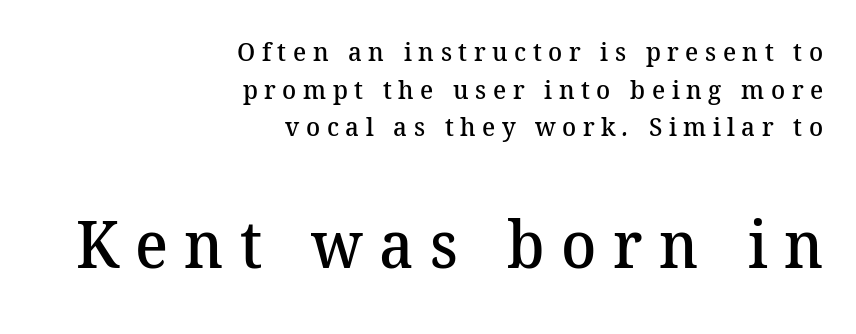
{"serif": "yes", "bold": "semi", "weight": "semibold", "width": "normal", "stroke_contrast": "medium", "x_height": "medium", "monospaced": "no", "underline": "no", "align": "right", "line_spacing": "normal", "line_spacing_ratio": 1.45, "letter_spacing": "wide", "letter_spacing_em": 0.25, "larger_block": "second", "size_ratio": 2.5, "glyph_px": 65}
